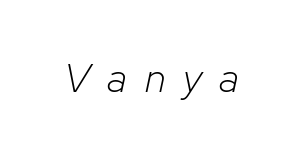
The image shows 40 px light type, italic (leaning right); set unusually wide letter spacing (+0.44 em), not underlined; low stroke contrast and a medium x-height.
